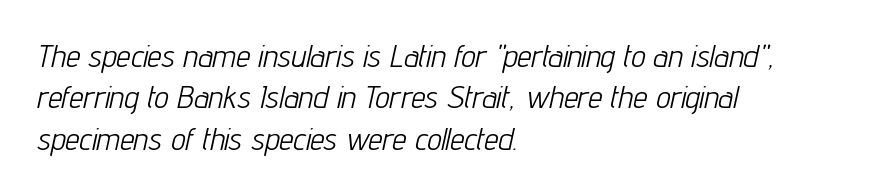
Caption: face not bold, strokes unweighted. When letters slant like this, we call the style italic. The type is set solid horizontally, with unmodified tracking. The vertical gap from one line to the next is medium.
